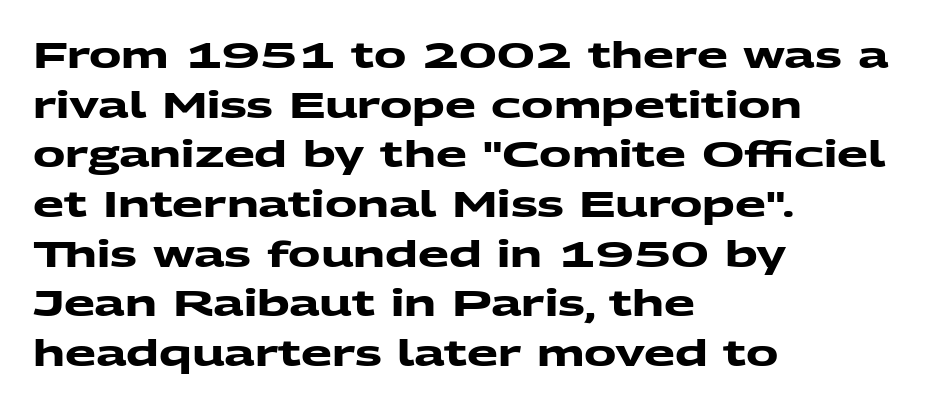
{"serif": "no", "bold": "yes", "weight": "heavy", "width": "wide", "stroke_contrast": "medium", "x_height": "medium", "monospaced": "no", "underline": "no", "align": "left", "line_spacing": "normal", "line_spacing_ratio": 1.38, "letter_spacing": "normal", "letter_spacing_em": 0.0, "glyph_px": 36}
